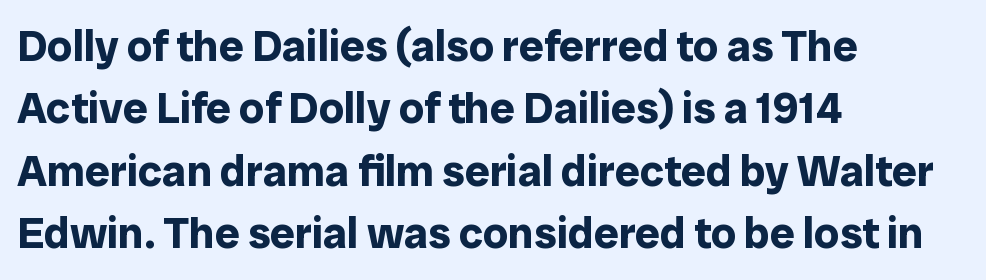
Q: Is the text bold? A: Yes.
Q: Is the text italic (slanted)? A: No, it is upright.
Q: Is the typeface a serif or a sans-serif typeface? A: Sans-serif.
Q: Is the text underlined? A: No.
Q: How is the paragraph aligned? A: Left-aligned.
Q: Is the spacing between letters normal or unusually wide? A: Normal.
Q: Is the spacing between lines tight, normal or loose? A: Normal.
Q: Width (condensed, normal, or wide)? A: Normal.
Q: Stroke contrast? A: Low.
Q: x-height? A: Medium.
Q: Monospaced? A: No.
